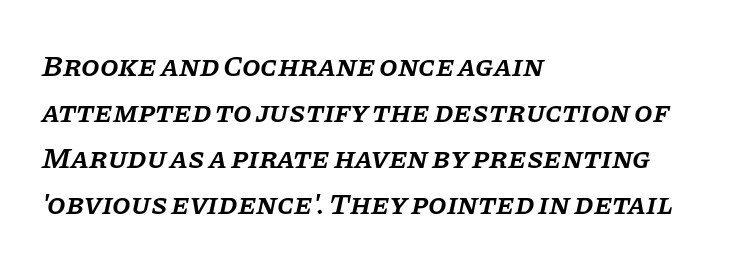
The image shows 30 px semibold serif type, italic (leaning right); set left-aligned, normal line spacing (1.53x), normal letter spacing, not underlined; low stroke contrast and a large x-height.
